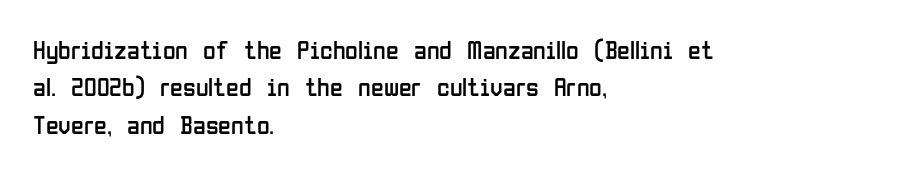
Is the letter spacing exaggerated? No — it looks like the ordinary default. This block has exactly the height ordinary leading produces. This is the regular roman posture of the typeface. Weight: not bold — regular or lighter.
